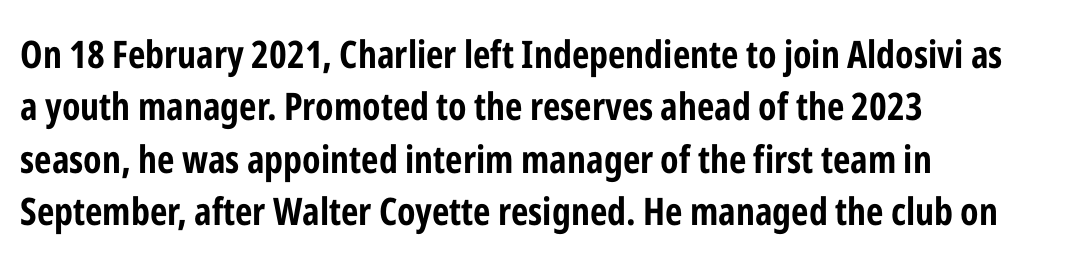
The image shows 38 px bold, condensed sans-serif type, upright; set left-aligned, normal line spacing (1.38x), normal letter spacing, not underlined; low stroke contrast and a medium x-height.
